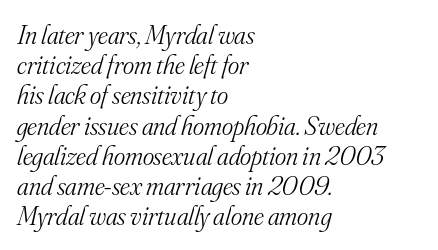
Q: Is the text bold? A: No.
Q: Is the text italic (slanted)? A: Yes, it leans right by about 16 degrees.
Q: Is the text underlined? A: No.
Q: How is the paragraph aligned? A: Left-aligned.
Q: Is the spacing between letters normal or unusually wide? A: Normal.
Q: Is the spacing between lines tight, normal or loose? A: Tight.
